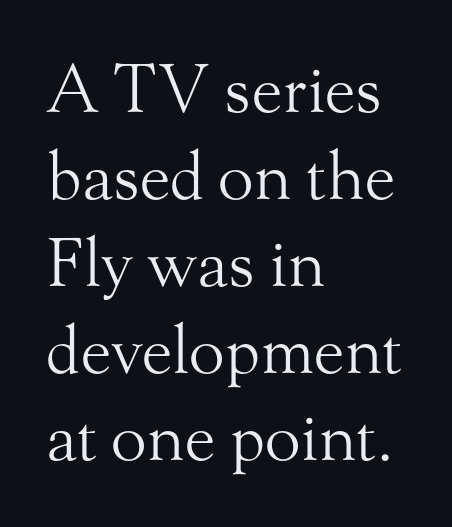
Q: Is the text bold? A: No.
Q: Is the text italic (slanted)? A: No, it is upright.
Q: Is the typeface a serif or a sans-serif typeface? A: Serif.
Q: Is the text underlined? A: No.
Q: How is the paragraph aligned? A: Left-aligned.
Q: Is the spacing between letters normal or unusually wide? A: Normal.
Q: Is the spacing between lines tight, normal or loose? A: Normal.
Q: Width (condensed, normal, or wide)? A: Normal.
Q: Stroke contrast? A: Medium.
Q: x-height? A: Small.
Q: Monospaced? A: No.
